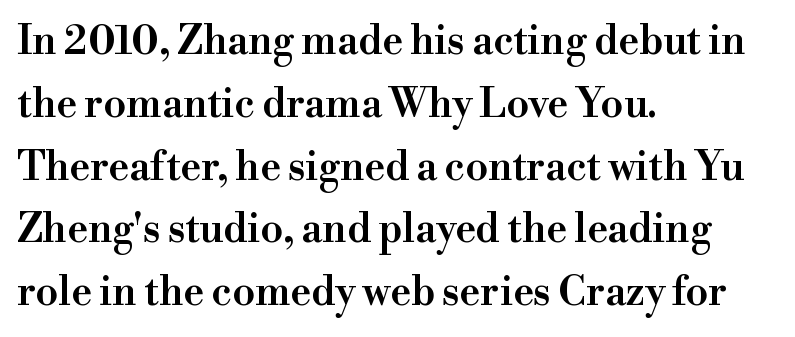
{"serif": "yes", "italic": "no", "bold": "semi", "weight": "semibold", "width": "normal", "stroke_contrast": "high", "x_height": "small", "monospaced": "no", "underline": "no", "align": "left", "line_spacing": "normal", "line_spacing_ratio": 1.57, "letter_spacing": "normal", "letter_spacing_em": 0.0, "glyph_px": 40}
